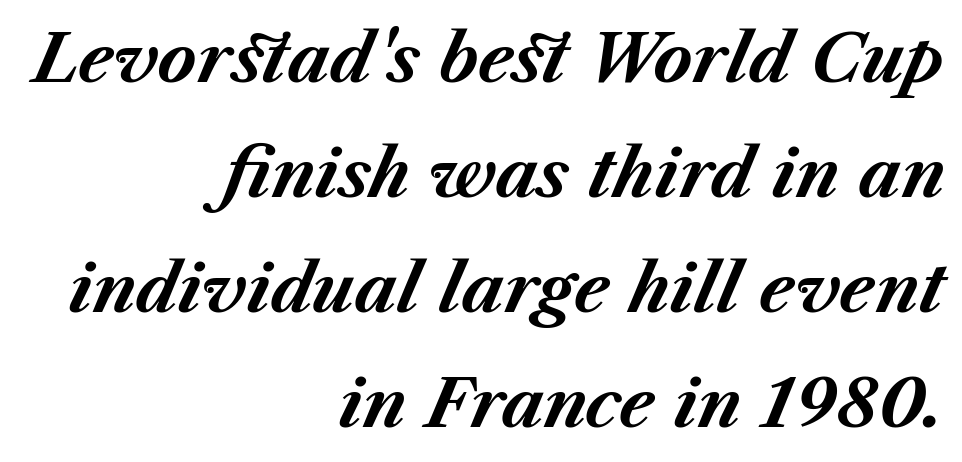
What weight is shown? A full bold with thick strokes. Decoration check: the copy has no underline. You can tell it's italic because the verticals aren't actually vertical. Do the characters align in a grid? No, the font is proportional. The letterforms sit shoulder to shoulder at normal distance. Visually the block forms a straight wall on the right and a jagged coastline on the left.
